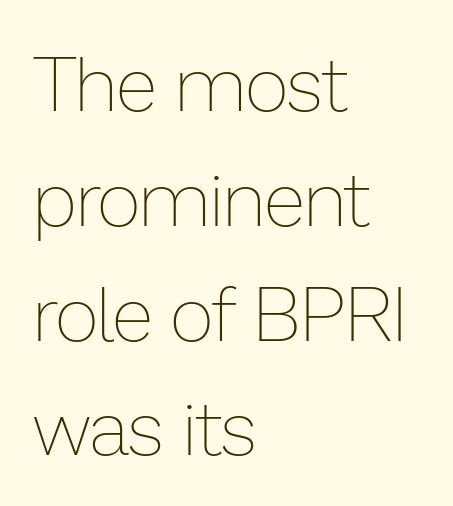
Q: Is the text bold? A: No.
Q: Is the text italic (slanted)? A: No, it is upright.
Q: Is the text underlined? A: No.
Q: How is the paragraph aligned? A: Left-aligned.
Q: Is the spacing between letters normal or unusually wide? A: Normal.
Q: Is the spacing between lines tight, normal or loose? A: Normal.
Q: Width (condensed, normal, or wide)? A: Normal.
Q: Stroke contrast? A: Low.
Q: x-height? A: Medium.
Q: Monospaced? A: No.
